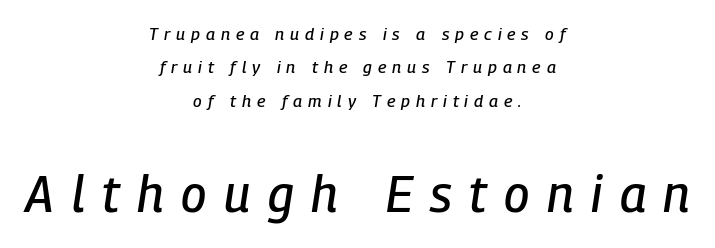
Q: Is the text italic (slanted)? A: Yes, it leans right by about 9 degrees.
Q: Is the text underlined? A: No.
Q: How is the paragraph aligned? A: Centered.
Q: Is the spacing between letters normal or unusually wide? A: Unusually wide.
Q: Is the spacing between lines tight, normal or loose? A: Loose.
Q: Which block of text is set in a larger size, the first (top) or the second (bottom)? A: The second (bottom) one.
Q: Width (condensed, normal, or wide)? A: Condensed.
Q: Stroke contrast? A: Low.
Q: x-height? A: Medium.
Q: Monospaced? A: No.
